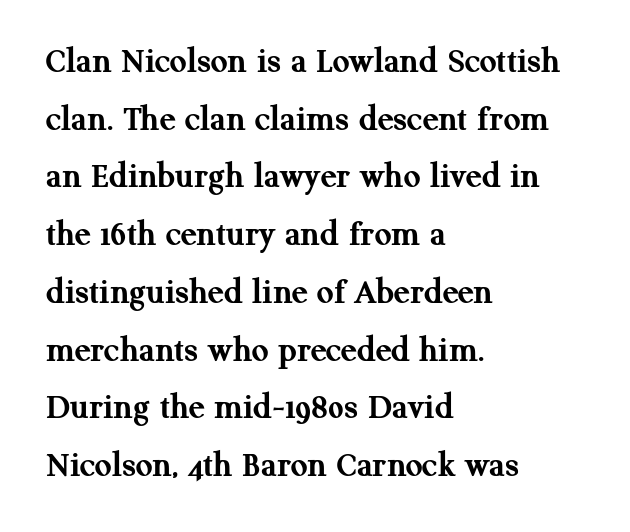
The image shows 37 px semibold serif type, upright; set left-aligned, normal line spacing (1.56x), normal letter spacing, not underlined; medium stroke contrast and a medium x-height.
